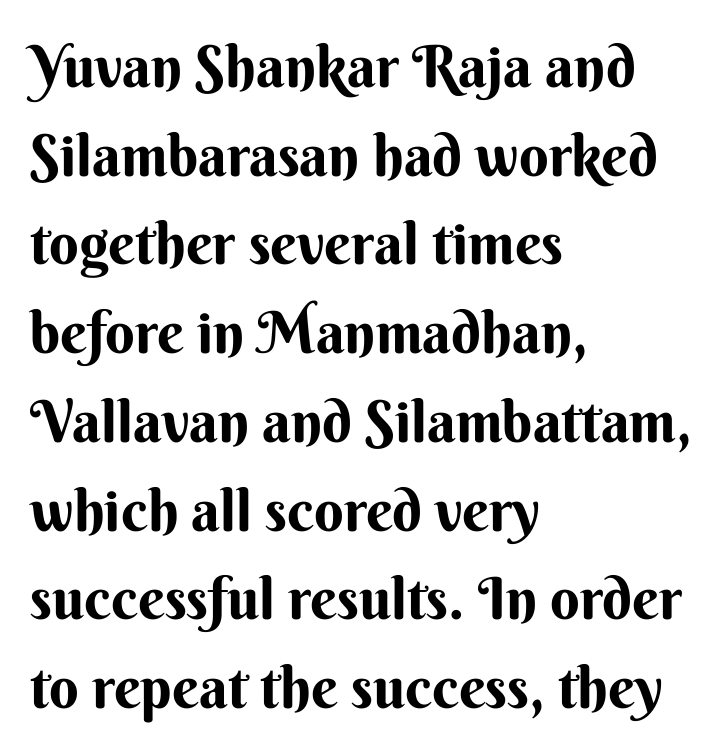
The image shows 58 px sans-serif type, upright; set left-aligned, normal line spacing (1.53x), normal letter spacing, not underlined; medium stroke contrast and a small x-height.
